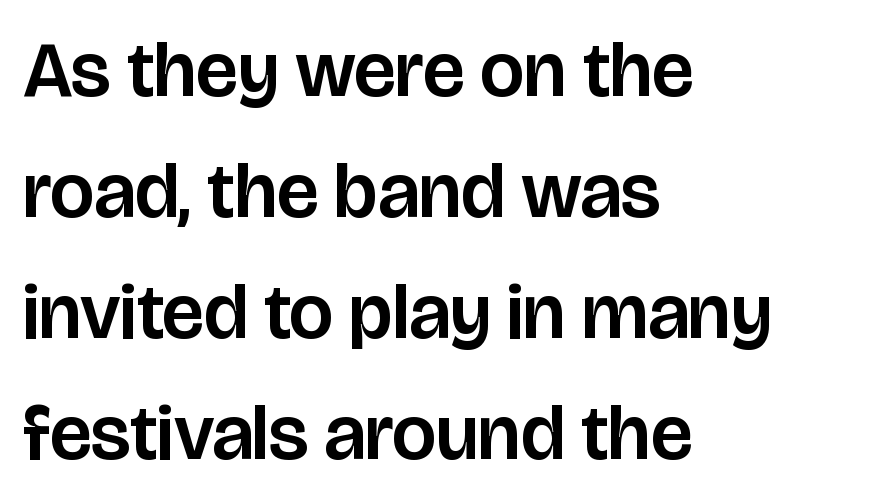
{"serif": "no", "italic": "no", "width": "normal", "stroke_contrast": "low", "x_height": "large", "monospaced": "no", "underline": "no", "align": "left", "line_spacing": "normal", "line_spacing_ratio": 1.55, "letter_spacing": "normal", "letter_spacing_em": 0.0, "glyph_px": 78}
